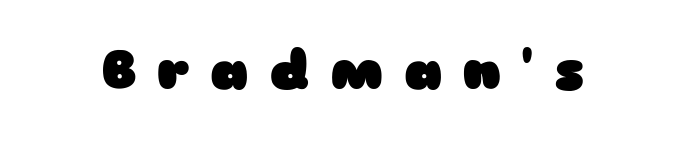
The image shows 54 px heavy, wide sans-serif type, upright; set unusually wide letter spacing (+0.38 em), not underlined; low stroke contrast and a medium x-height.
